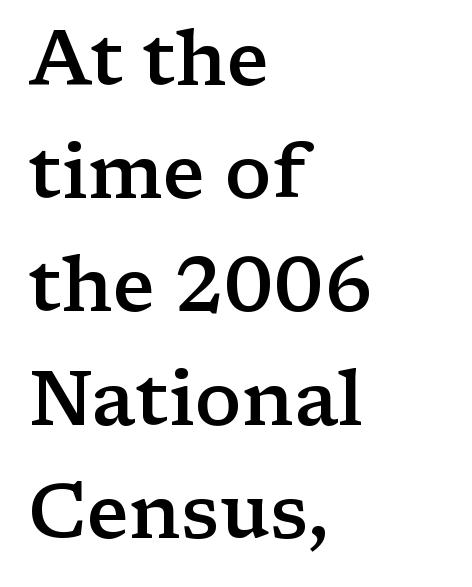
The image shows 77 px semibold, wide serif type, upright; set left-aligned, normal line spacing (1.47x), normal letter spacing, not underlined; low stroke contrast and a medium x-height.
